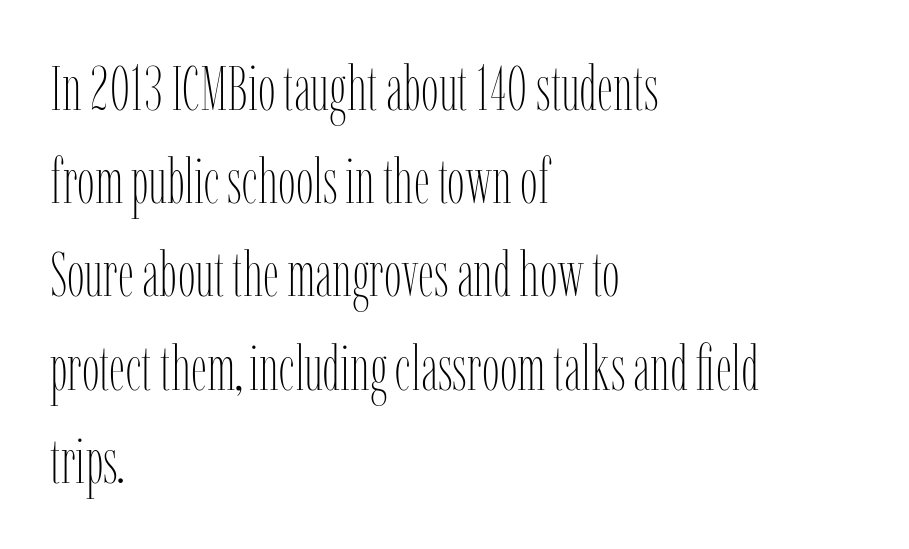
All the whitespace from short lines collects on the right. Style check: upright. The typeface has the unassuming heft of standard copy or less. How would I describe the line gaps? Plain and ordinary.
